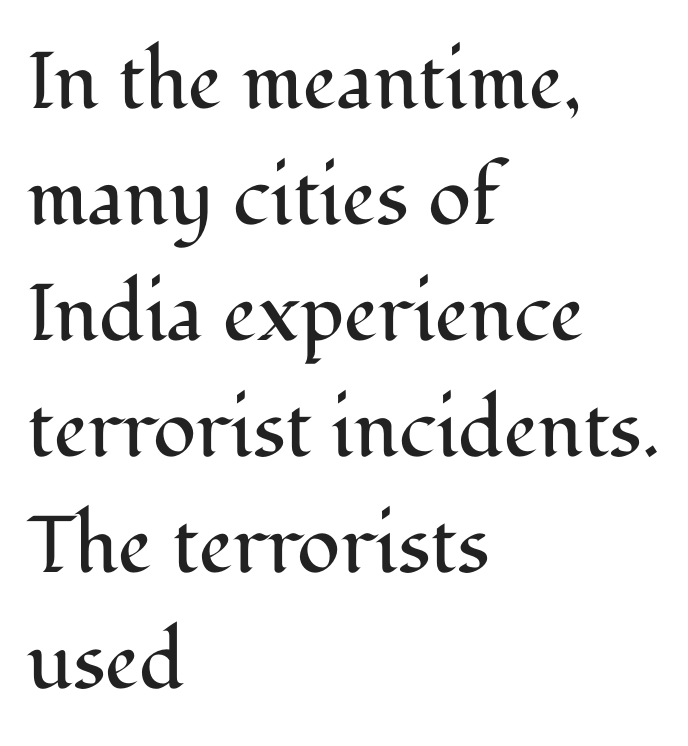
{"serif": "yes", "italic": "no", "bold": "no", "weight": "regular", "width": "normal", "stroke_contrast": "medium", "x_height": "medium", "monospaced": "no", "underline": "no", "align": "left", "line_spacing": "normal", "line_spacing_ratio": 1.45, "letter_spacing": "normal", "letter_spacing_em": 0.0, "glyph_px": 80}
